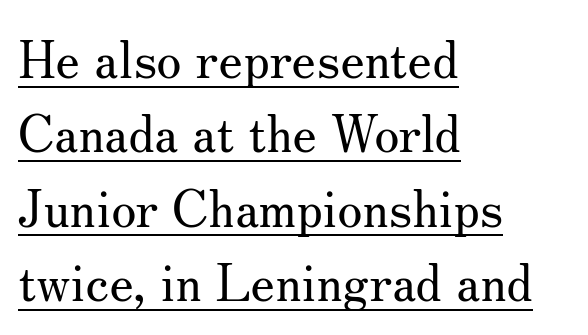
{"serif": "yes", "italic": "no", "bold": "no", "weight": "regular", "width": "normal", "stroke_contrast": "medium", "x_height": "small", "monospaced": "no", "underline": "yes", "align": "left", "line_spacing": "normal", "line_spacing_ratio": 1.46, "letter_spacing": "normal", "letter_spacing_em": 0.0, "glyph_px": 51}
